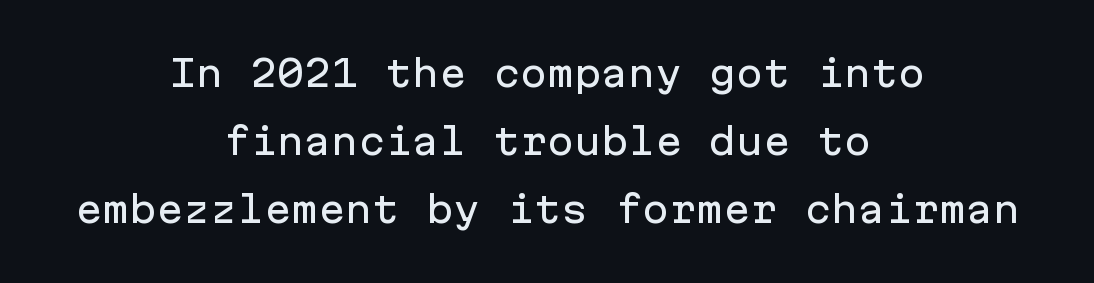
{"serif": "no", "italic": "no", "width": "normal", "stroke_contrast": "low", "x_height": "medium", "monospaced": "yes", "underline": "no", "align": "center", "line_spacing_ratio": 1.89, "letter_spacing": "normal", "letter_spacing_em": 0.0, "glyph_px": 36}
